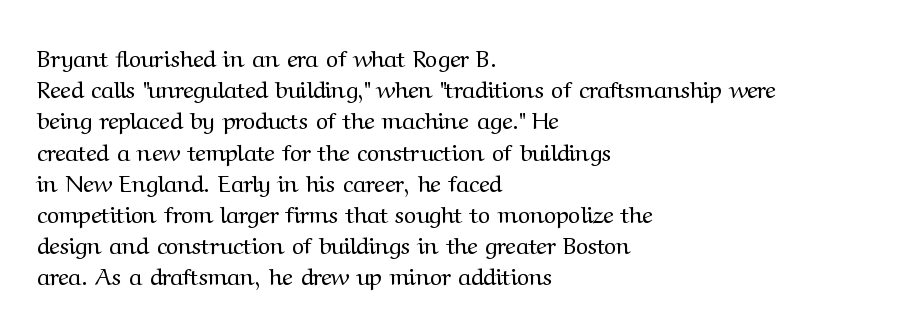
The ragged edge is on the right, which tells us the setting is flush left. The passage shown is not underscored anywhere. These lines were composed using upright roman letters. This sample uses plain, unmodified letter spacing. Reading down the column, the eye jumps a familiar distance to each next line.
